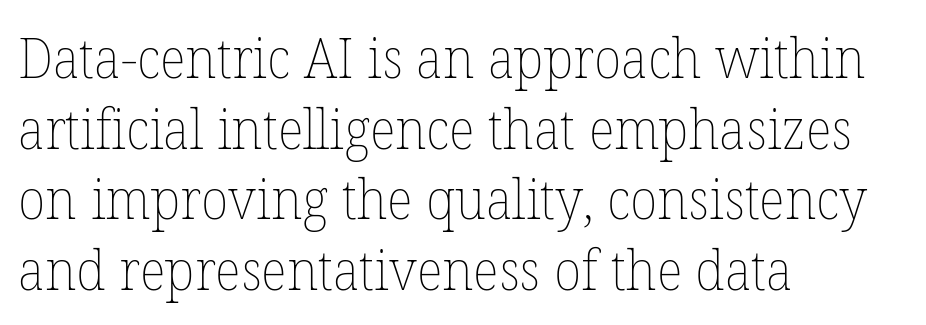
{"italic": "no", "bold": "no", "weight": "thin", "width": "normal", "stroke_contrast": "low", "x_height": "medium", "monospaced": "no", "underline": "no", "align": "left", "line_spacing": "normal", "line_spacing_ratio": 1.26, "letter_spacing": "normal", "letter_spacing_em": 0.0, "glyph_px": 56}
